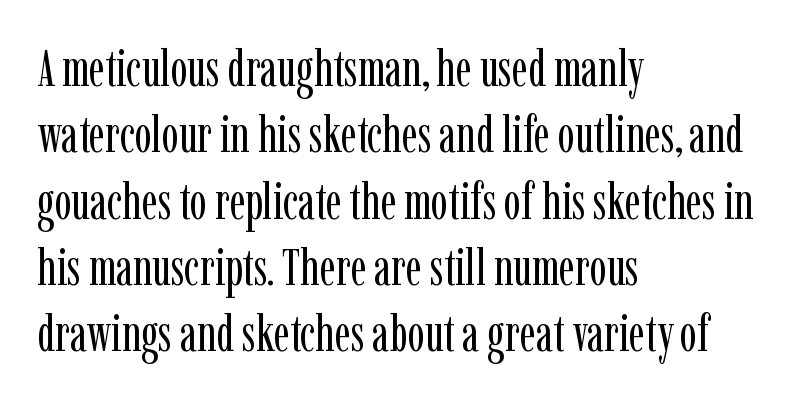
{"serif": "yes", "italic": "no", "bold": "no", "weight": "regular", "width": "condensed", "stroke_contrast": "low", "x_height": "medium", "monospaced": "no", "underline": "no", "align": "left", "line_spacing": "normal", "line_spacing_ratio": 1.3, "letter_spacing": "normal", "letter_spacing_em": 0.0, "glyph_px": 51}
